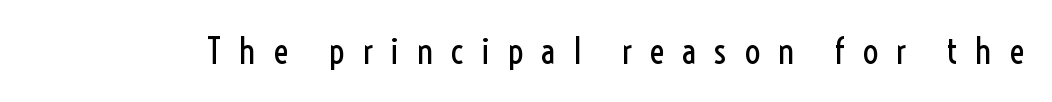
Q: Is the text bold? A: No.
Q: Is the text italic (slanted)? A: No, it is upright.
Q: Is the typeface a serif or a sans-serif typeface? A: Sans-serif.
Q: Is the text underlined? A: No.
Q: Is the spacing between letters normal or unusually wide? A: Unusually wide.
Q: Width (condensed, normal, or wide)? A: Condensed.
Q: x-height? A: Medium.
Q: Monospaced? A: No.
